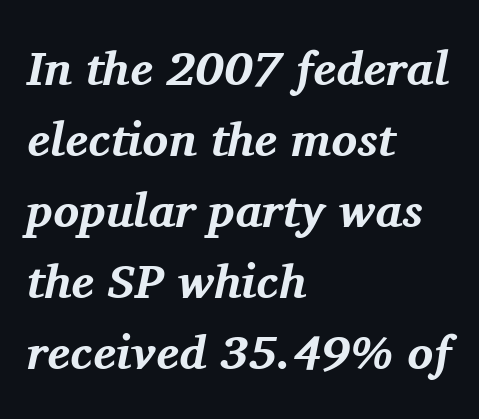
Casual observation: everything's shoved over to the left. Typographic density is high because the face is bold. What's the leading like? Ordinary, nothing unusual. Think of a printed novel: that variable character pitch is what you see here. Nobody touched the tracking dial on this one.
